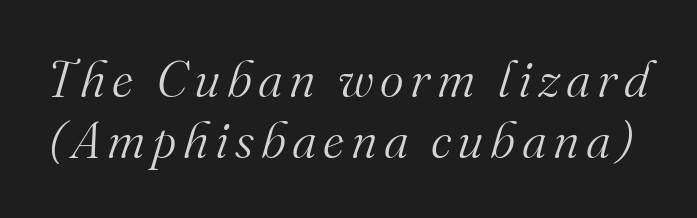
{"serif": "yes", "italic": "yes", "lean": "right", "slant_degrees": 16, "bold": "no", "weight": "light", "width": "normal", "stroke_contrast": "medium", "x_height": "small", "monospaced": "no", "underline": "no", "line_spacing_ratio": 1.19, "glyph_px": 51}
